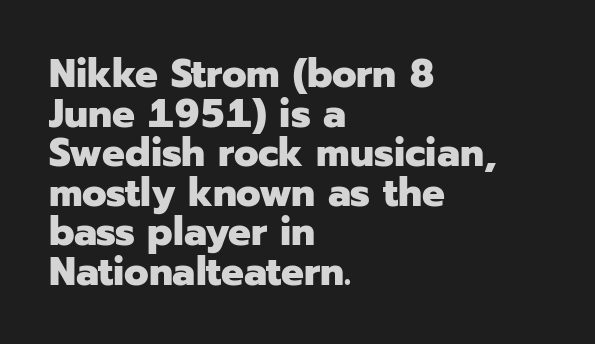
{"serif": "no", "italic": "no", "bold": "yes", "weight": "heavy", "width": "normal", "stroke_contrast": "low", "x_height": "medium", "monospaced": "no", "underline": "no", "align": "left", "line_spacing": "tight", "line_spacing_ratio": 0.99, "letter_spacing": "normal", "letter_spacing_em": 0.0, "glyph_px": 40}
